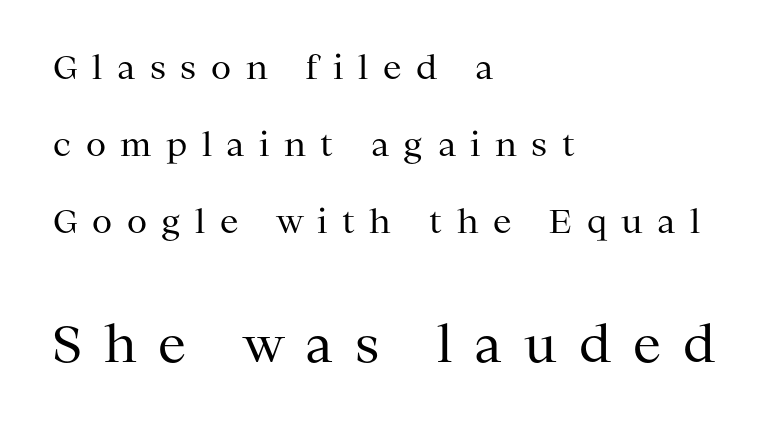
{"serif": "yes", "italic": "no", "bold": "no", "weight": "regular", "width": "normal", "stroke_contrast": "medium", "x_height": "medium", "monospaced": "no", "underline": "no", "align": "left", "line_spacing": "loose", "line_spacing_ratio": 2.33, "letter_spacing": "wide", "letter_spacing_em": 0.44, "larger_block": "second", "size_ratio": 1.52, "glyph_px": 50}
